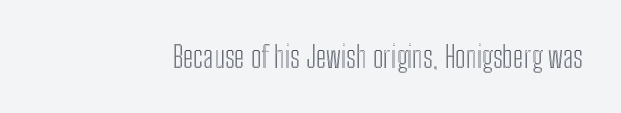
The image shows 30 px condensed type, upright; set normal letter spacing, not underlined; a medium x-height.
